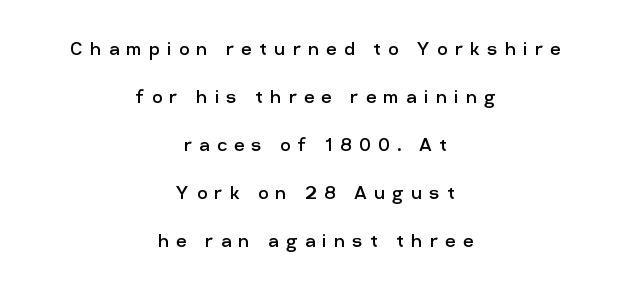
Whoever set this chose breathing room over compactness in the vertical rhythm. Typeset on center — no edge is straight. Is the type heavy? It reads as light-to-regular instead. Italic: no, the glyphs are upright roman. A bare baseline throughout the passage.
